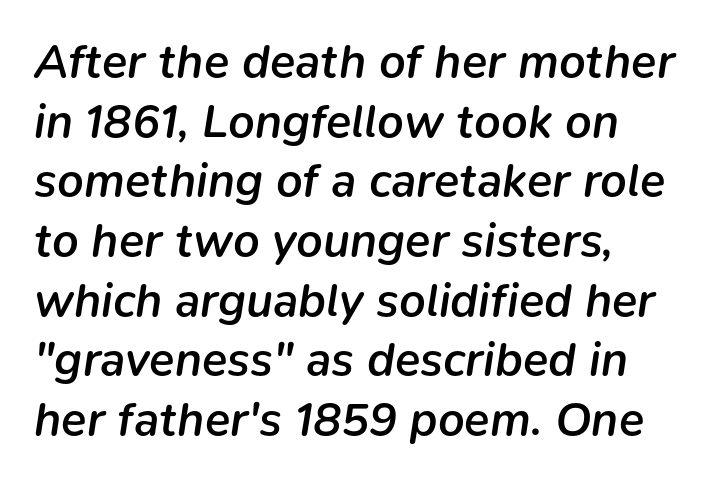
No extra tracking has been applied to these lines. Look at the stroke-to-counter ratio: somewhat heavy, a semibold. If you drew a line through each stem, it would be angled. Note the varied advance widths — an 'i' is clearly narrower than an 'm'.
